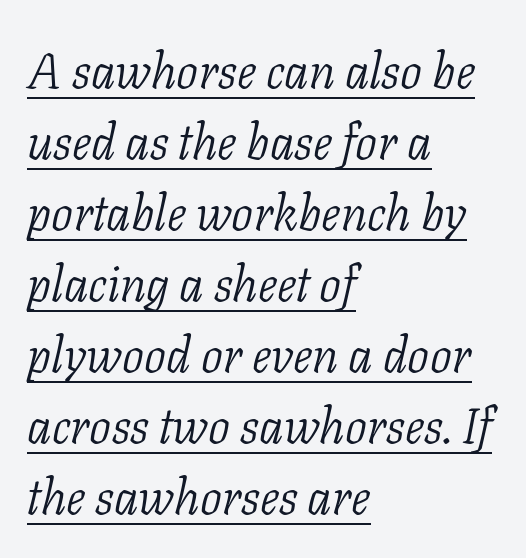
The image shows 49 px light serif type, italic (leaning right); set left-aligned, normal line spacing (1.45x), normal letter spacing, underlined; low stroke contrast and a medium x-height.
